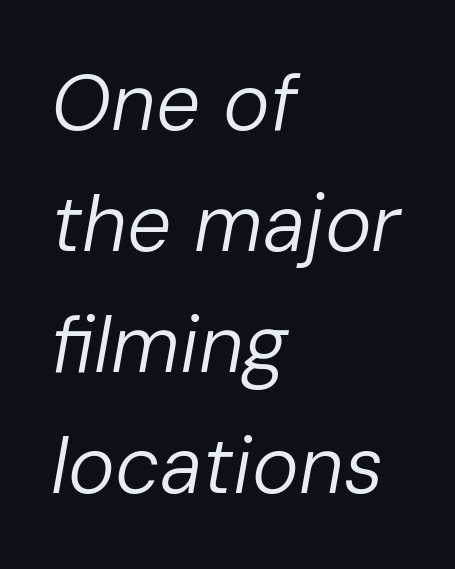
This rendering features lettering with no underline. These lines were composed using italics. Does the copy run flush right? No — it runs flush left. The vertical gap from one line to the next is medium.
